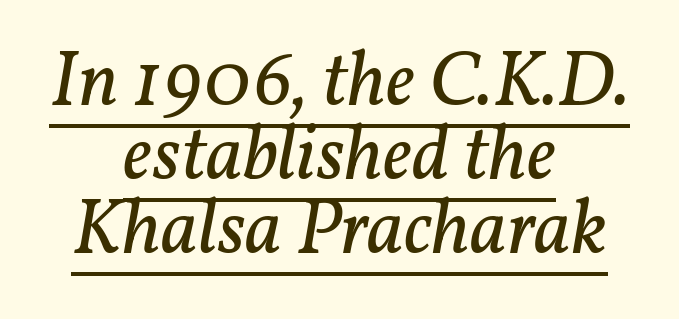
{"serif": "yes", "italic": "yes", "lean": "right", "slant_degrees": 11, "bold": "no", "weight": "regular", "width": "normal", "stroke_contrast": "low", "x_height": "medium", "monospaced": "no", "underline": "yes", "align": "center", "line_spacing": "tight", "line_spacing_ratio": 0.95, "letter_spacing": "normal", "letter_spacing_em": 0.0, "glyph_px": 78}
